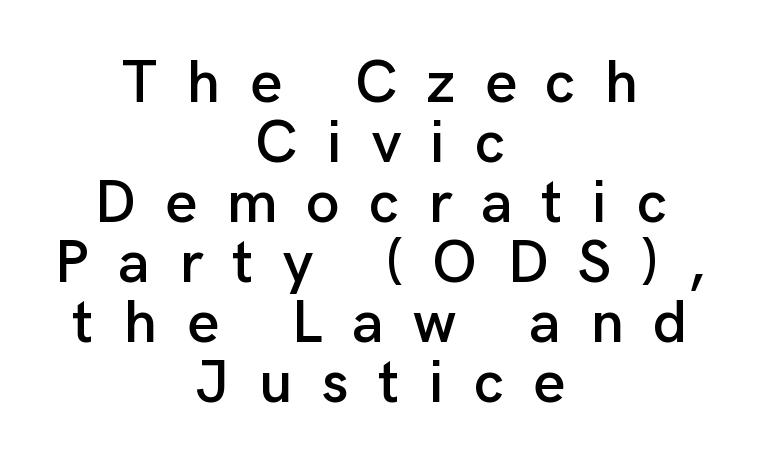
The image shows 60 px sans-serif type, upright; set centered, tight line spacing (1.0x), unusually wide letter spacing (+0.49 em), not underlined; low stroke contrast and a medium x-height.
